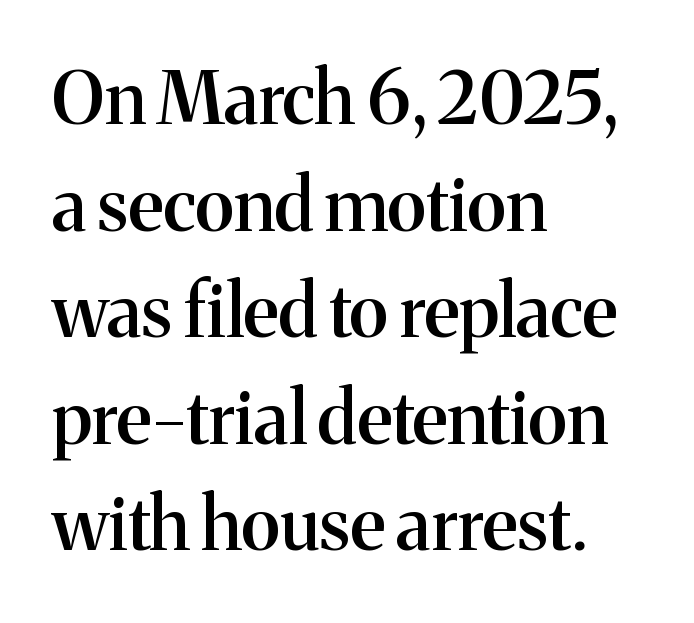
The image shows 73 px semibold serif type, upright; set left-aligned, normal line spacing (1.46x), normal letter spacing, not underlined; medium stroke contrast and a medium x-height.
